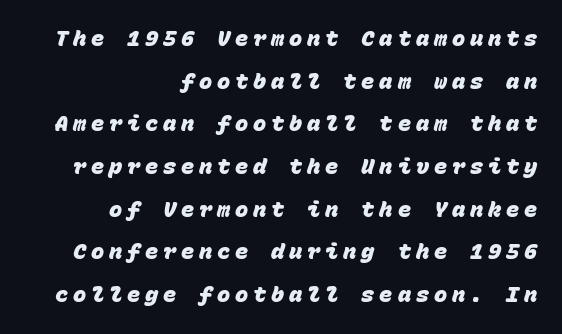
The image shows 22 px bold type; set right-aligned, loose line spacing (1.94x), unusually wide letter spacing (+0.22 em), not underlined.
